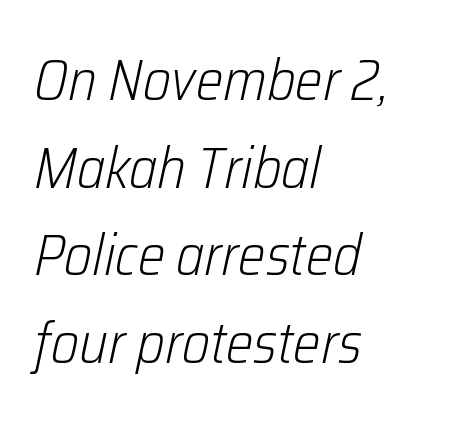
The face used here is rendered with its standard letterfit. It's the slanting kind of type. Evenly set lines give the paragraph a standard silhouette. Spacing verdict: proportional, widths tailored to each character. Left-aligned paragraph, ragged on the right. Think standard paragraph weight, or any step lighter than that.
